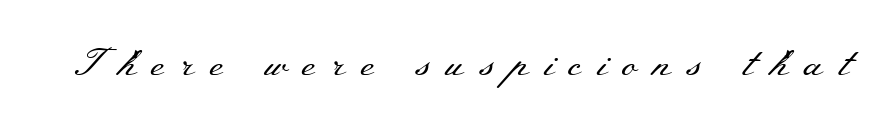
Q: Is the text bold? A: No.
Q: Is the text italic (slanted)? A: Yes.
Q: Is the typeface a serif or a sans-serif typeface? A: Serif.
Q: Is the text underlined? A: No.
Q: Is the spacing between letters normal or unusually wide? A: Unusually wide.
Q: Width (condensed, normal, or wide)? A: Wide.
Q: Stroke contrast? A: Medium.
Q: x-height? A: Small.
Q: Monospaced? A: No.
